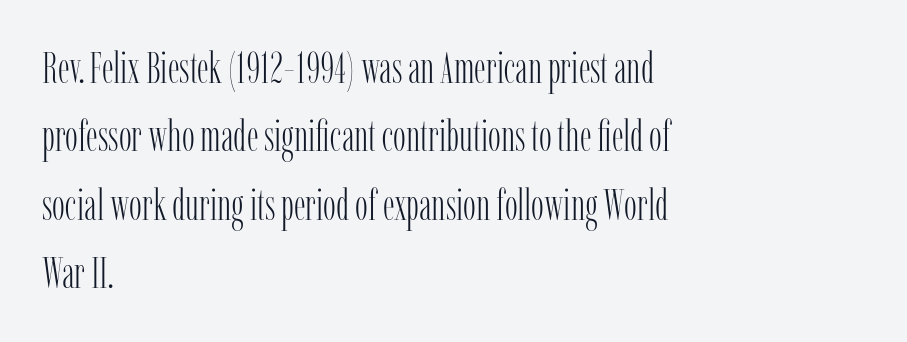
{"serif": "yes", "italic": "no", "bold": "no", "weight": "light", "width": "condensed", "stroke_contrast": "low", "x_height": "medium", "monospaced": "no", "underline": "no", "align": "left", "line_spacing": "normal", "line_spacing_ratio": 1.59, "letter_spacing": "normal", "letter_spacing_em": 0.0, "glyph_px": 43}
